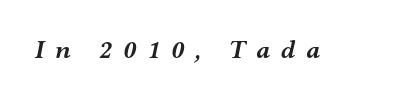
The image shows 26 px bold type, italic (leaning right); set unusually wide letter spacing (+0.41 em), not underlined.
